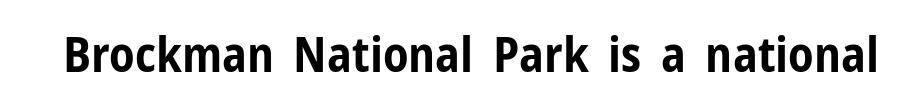
{"serif": "no", "italic": "no", "bold": "yes", "weight": "bold", "width": "condensed", "stroke_contrast": "low", "x_height": "medium", "monospaced": "no", "underline": "no", "letter_spacing": "normal", "letter_spacing_em": 0.0, "glyph_px": 49}
